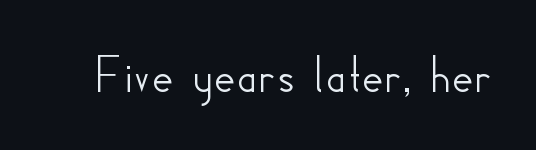
The gap between lines stays unmarked. What kind of face is this? One without serifs — a sans. Do the characters align in a grid? No, the font is proportional. The face used here is rendered with its standard letterfit.
